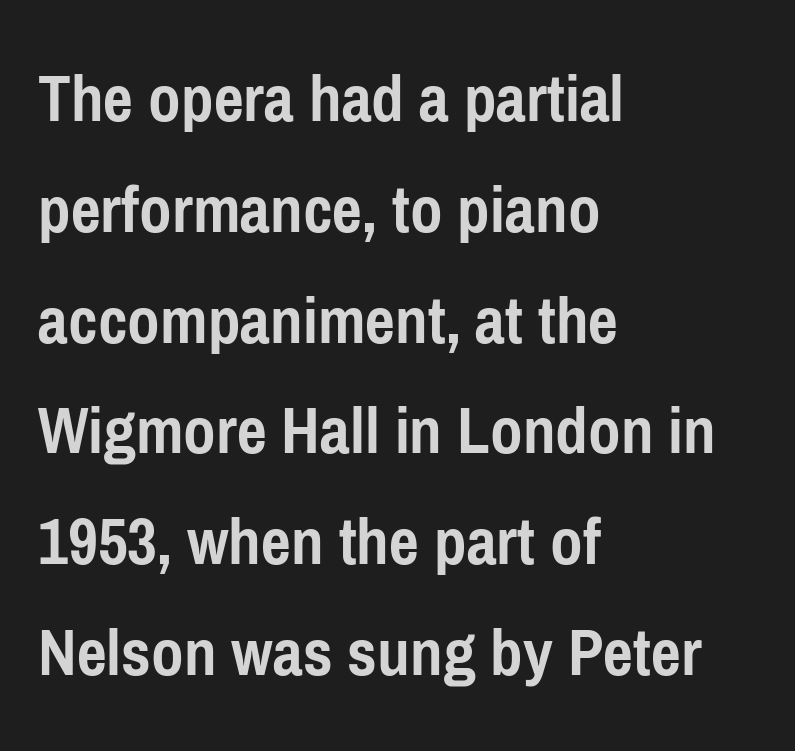
The image shows 71 px semibold, condensed sans-serif type, upright; set left-aligned, normal line spacing (1.56x), normal letter spacing, not underlined; low stroke contrast and a medium x-height.
